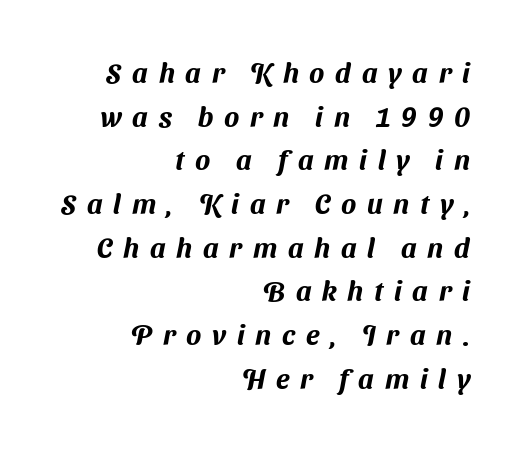
The face used here is proportionally spaced, like ordinary book or web type. The typeface chosen for these lines omits serifs. Evenly set lines give the paragraph a standard silhouette. The tracking jumps out immediately: characters are airy and widely separated. Each line ends at the same right margin while the left side varies. The glyphs are unaccompanied by any horizontal stroke below them.
